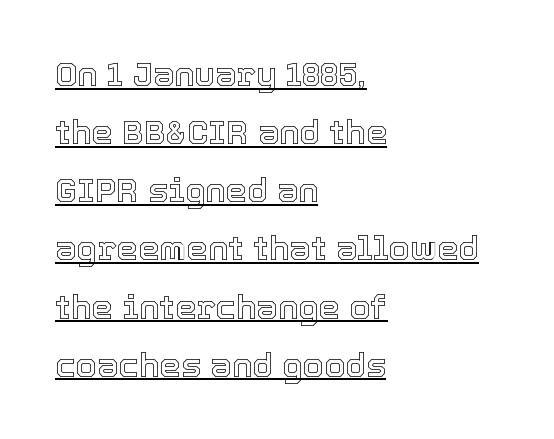
{"italic": "no", "width": "normal", "x_height": "medium", "monospaced": "no", "underline": "yes", "align": "left", "line_spacing_ratio": 1.71, "letter_spacing": "normal", "letter_spacing_em": 0.0, "glyph_px": 34}
